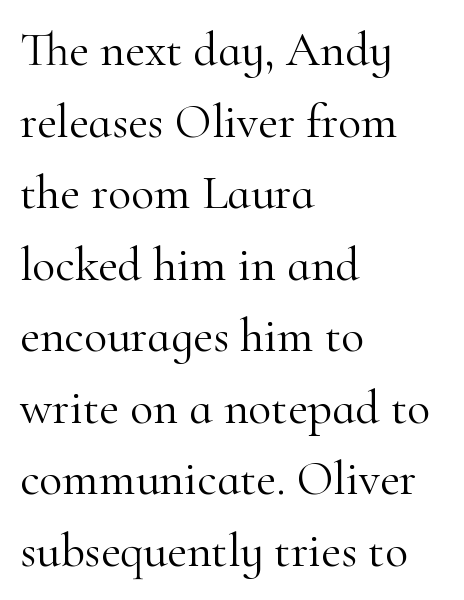
The image shows 48 px light serif type, upright; set left-aligned, normal line spacing (1.49x), normal letter spacing, not underlined; high stroke contrast and a small x-height.
